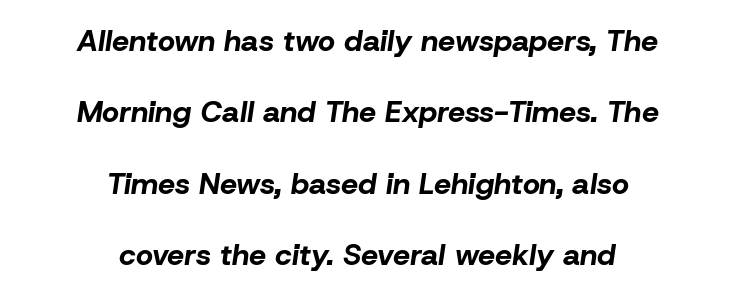
The letters sit at their default tracking, neither squeezed nor spread. The face used here has the dense, thick strokes of a bold. The rendering uses natural spacing where letterforms have individual widths. The paragraph has two soft edges and a firm central axis.
